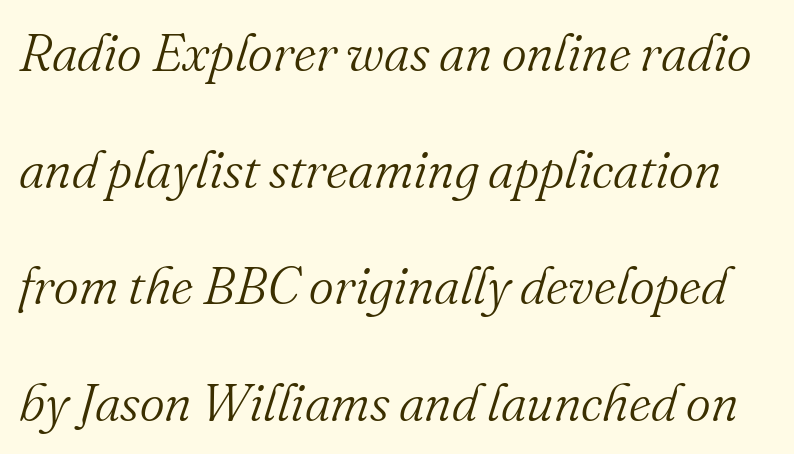
Q: Is the text bold? A: No.
Q: Is the text italic (slanted)? A: Yes, it leans right by about 16 degrees.
Q: Is the typeface a serif or a sans-serif typeface? A: Serif.
Q: Is the text underlined? A: No.
Q: Is the spacing between letters normal or unusually wide? A: Normal.
Q: Is the spacing between lines tight, normal or loose? A: Loose.
Q: Width (condensed, normal, or wide)? A: Normal.
Q: Stroke contrast? A: Medium.
Q: x-height? A: Small.
Q: Monospaced? A: No.
